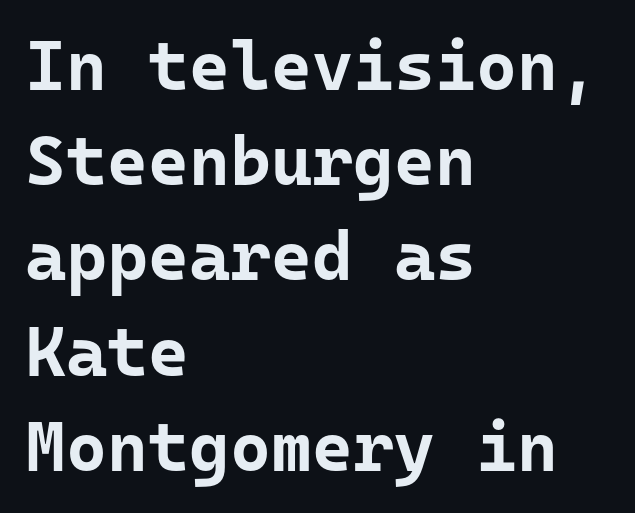
Q: Is the text bold? A: Yes.
Q: Is the text italic (slanted)? A: No, it is upright.
Q: Is the typeface a serif or a sans-serif typeface? A: Sans-serif.
Q: Is the text underlined? A: No.
Q: How is the paragraph aligned? A: Left-aligned.
Q: Is the spacing between letters normal or unusually wide? A: Normal.
Q: Is the spacing between lines tight, normal or loose? A: Normal.
Q: Width (condensed, normal, or wide)? A: Normal.
Q: Stroke contrast? A: Low.
Q: x-height? A: Medium.
Q: Monospaced? A: Yes.
